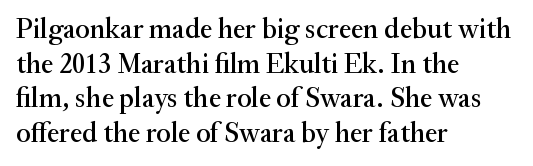
The image shows 28 px serif type, upright; set left-aligned, line spacing 1.24x, normal letter spacing, not underlined; medium stroke contrast and a small x-height.
